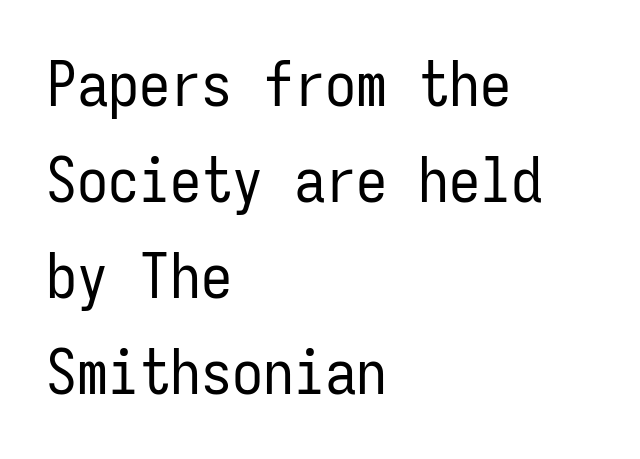
{"serif": "no", "italic": "no", "bold": "no", "weight": "regular", "width": "condensed", "stroke_contrast": "low", "x_height": "medium", "monospaced": "yes", "underline": "no", "align": "left", "line_spacing": "normal", "line_spacing_ratio": 1.55, "letter_spacing": "normal", "letter_spacing_em": 0.0, "glyph_px": 62}
